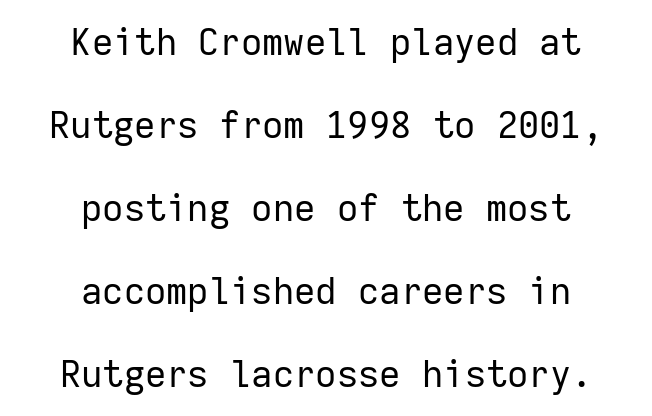
Q: Is the text bold? A: No.
Q: Is the text italic (slanted)? A: No, it is upright.
Q: Is the typeface a serif or a sans-serif typeface? A: Sans-serif.
Q: Is the text underlined? A: No.
Q: How is the paragraph aligned? A: Centered.
Q: Is the spacing between letters normal or unusually wide? A: Normal.
Q: Is the spacing between lines tight, normal or loose? A: Loose.
Q: Width (condensed, normal, or wide)? A: Normal.
Q: Stroke contrast? A: Low.
Q: x-height? A: Medium.
Q: Monospaced? A: Yes.
